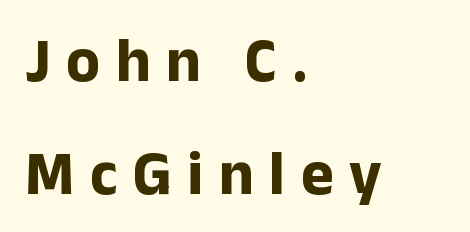
The rag falls on the right side of this text block. In terms of posture, this sample is upright. The typeface chosen for these lines omits serifs. Students, note that the glyphs here are deliberately spaced far apart. The foot of each line stays bare and open.
